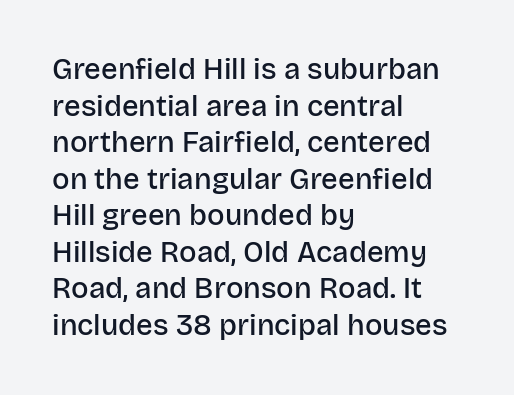
The image shows 29 px semibold sans-serif type, upright; set left-aligned, normal line spacing (1.26x), normal letter spacing, not underlined; low stroke contrast and a large x-height.
